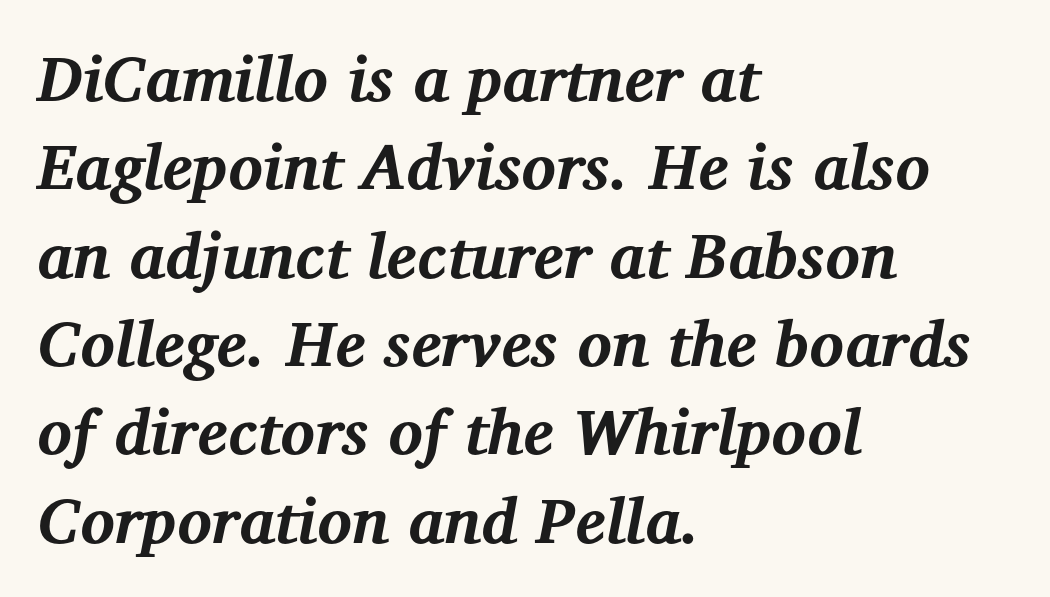
The image shows 64 px bold serif type, italic (leaning right); set left-aligned, normal line spacing (1.38x), normal letter spacing, not underlined; medium stroke contrast and a medium x-height.
